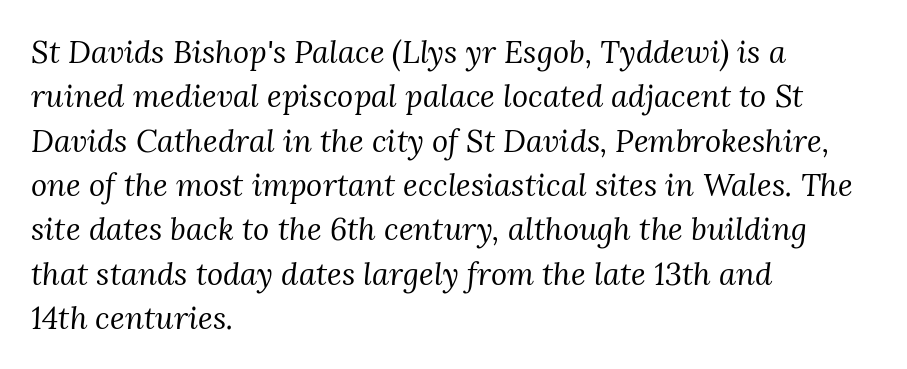
{"serif": "yes", "italic": "yes", "lean": "right", "slant_degrees": 3, "bold": "no", "weight": "regular", "width": "normal", "stroke_contrast": "medium", "x_height": "medium", "monospaced": "no", "underline": "no", "align": "left", "line_spacing": "normal", "line_spacing_ratio": 1.43, "letter_spacing": "normal", "letter_spacing_em": 0.0, "glyph_px": 31}
